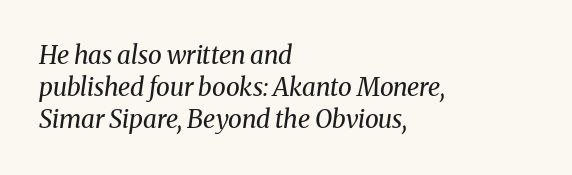
{"italic": "yes", "lean": "right", "slant_degrees": 8, "bold": "no", "underline": "no", "align": "left", "line_spacing": "normal", "line_spacing_ratio": 1.29, "letter_spacing": "normal", "letter_spacing_em": 0.0, "glyph_px": 25}
